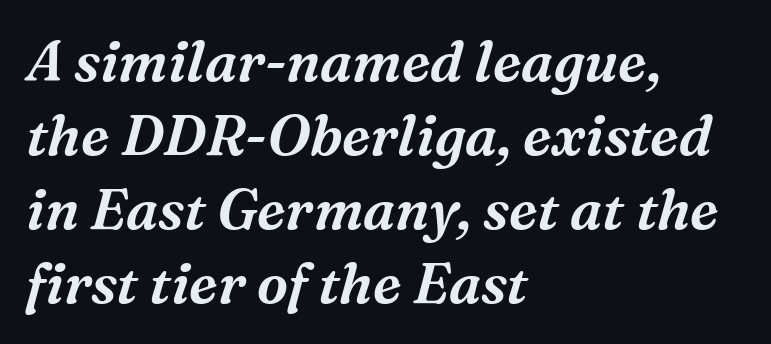
The image shows 56 px serif type, italic (leaning right); set left-aligned, normal line spacing (1.32x), normal letter spacing, not underlined; medium stroke contrast and a medium x-height.
